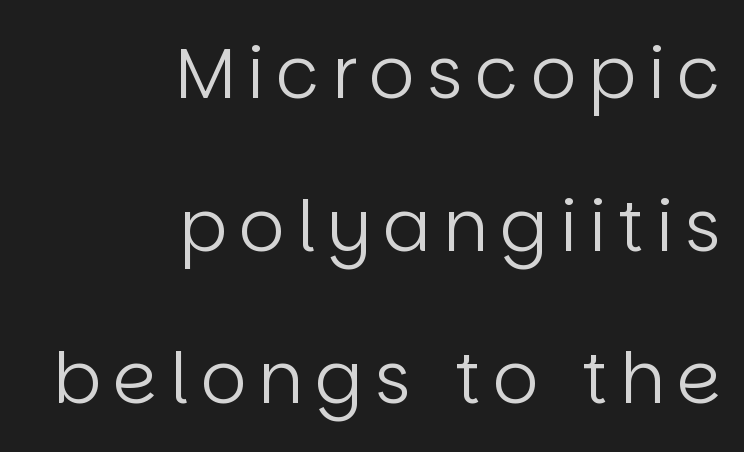
Just letters on the line, the space beneath them empty. Counters stay open thanks to moderate or lighter strokes. Varying glyph widths throughout — classic text-font behaviour. Leftover space on each line is placed entirely before the opening word.
